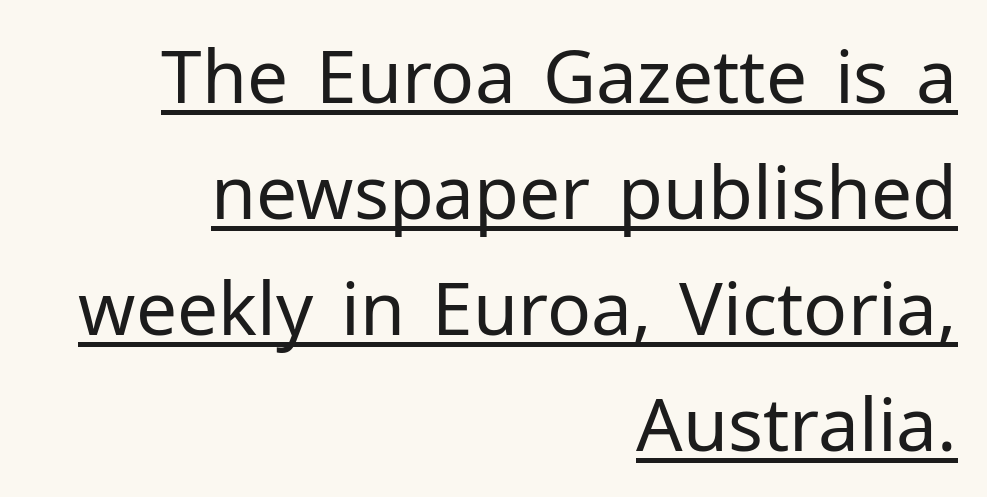
{"serif": "no", "italic": "no", "bold": "no", "weight": "regular", "width": "normal", "stroke_contrast": "low", "x_height": "medium", "monospaced": "no", "underline": "yes", "align": "right", "line_spacing": "normal", "line_spacing_ratio": 1.59, "letter_spacing": "normal", "letter_spacing_em": 0.0, "glyph_px": 73}
